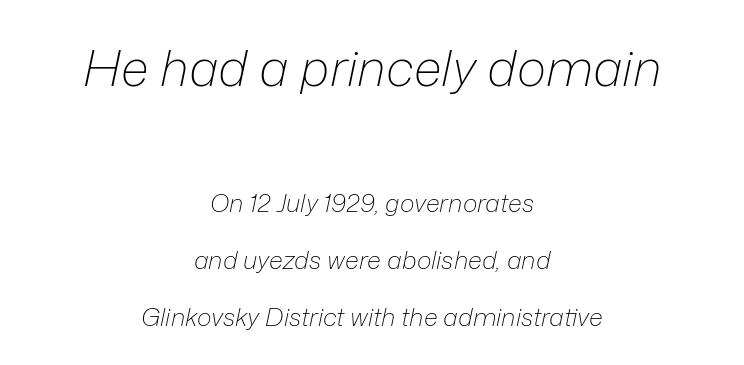
Q: Is the text bold? A: No.
Q: Is the text italic (slanted)? A: Yes, it leans right by about 12 degrees.
Q: Is the text underlined? A: No.
Q: How is the paragraph aligned? A: Centered.
Q: Is the spacing between letters normal or unusually wide? A: Normal.
Q: Is the spacing between lines tight, normal or loose? A: Loose.
Q: Which block of text is set in a larger size, the first (top) or the second (bottom)? A: The first (top) one.
Q: Width (condensed, normal, or wide)? A: Normal.
Q: Stroke contrast? A: Low.
Q: x-height? A: Medium.
Q: Monospaced? A: No.
